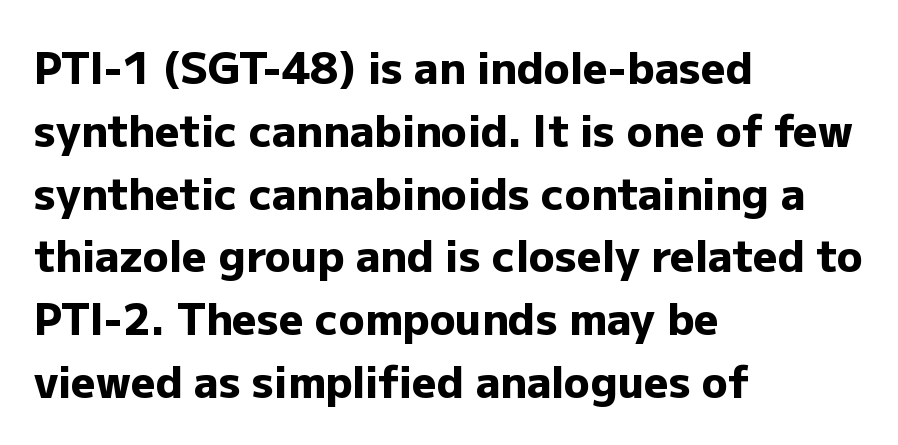
The image shows 43 px heavy sans-serif type, upright; set left-aligned, normal line spacing (1.46x), normal letter spacing, not underlined; low stroke contrast and a medium x-height.
